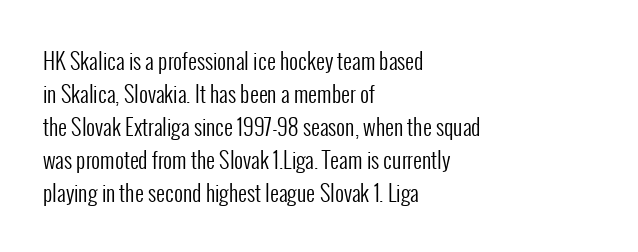
In terms of leading, this rendering sits right in the middle. Quick note: not italic, upright. Stems here are at most as thick as an everyday book face. Letter spacing: default.
